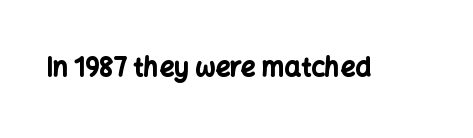
{"italic": "no", "bold": "yes", "underline": "no", "letter_spacing": "normal", "letter_spacing_em": 0.0, "glyph_px": 26}
